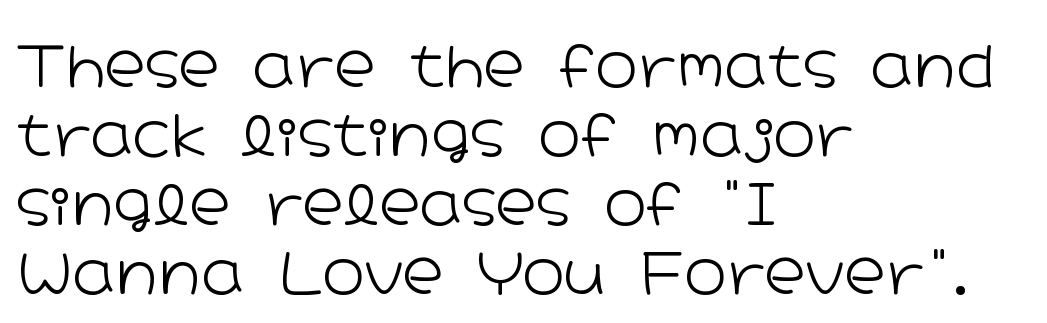
These lines were composed using upright roman letters. These lines stack with their left ends in a neat column. Stroke mass is kept to a normal reading level or below. The type is set solid horizontally, with unmodified tracking. Looks like regular typesetting: each glyph gets only the width it needs. Are there feet on the stems? There aren't — it's a sans.
